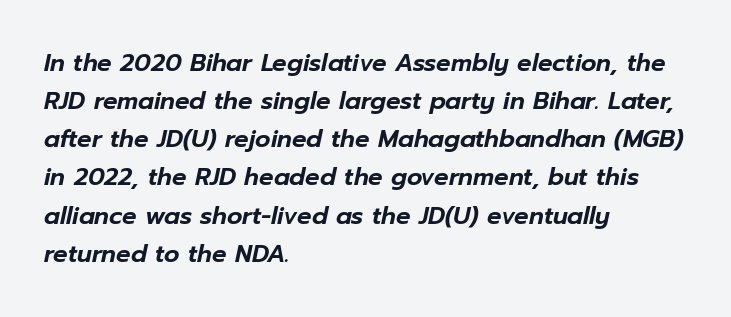
Q: Is the text italic (slanted)? A: Yes, it leans right by about 12 degrees.
Q: Is the text underlined? A: No.
Q: How is the paragraph aligned? A: Left-aligned.
Q: Is the spacing between letters normal or unusually wide? A: Normal.
Q: Is the spacing between lines tight, normal or loose? A: Normal.
